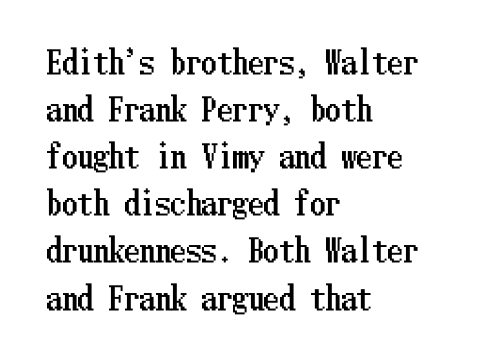
The image shows 31 px condensed type, upright; set left-aligned, normal line spacing (1.52x), normal letter spacing, not underlined; low stroke contrast and a medium x-height.
